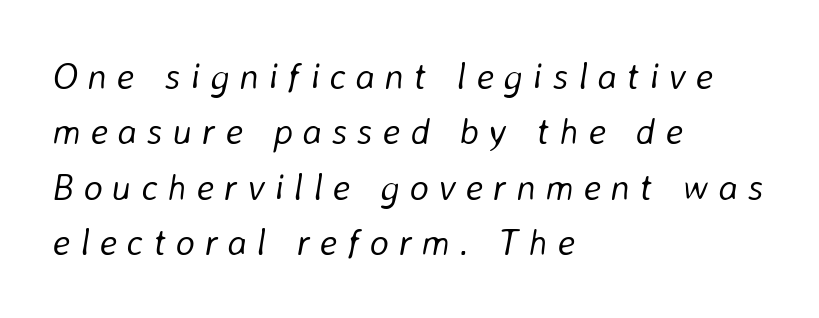
Words float on clear page, feet unadorned. Someone cranked the tracking dial way up on this one. Spacing verdict: proportional, widths tailored to each character. The designer left line spacing at the default. The font sits on the lighter half of the weight spectrum, regular included.
